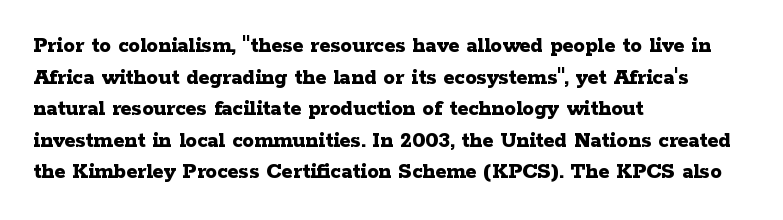
One glance says typical: line gaps are just what's usual. The letters stand upright; this is a roman face. These lines stack with their left ends in a neat column. Bold? Absolutely — the strokes are thick and heavy.
